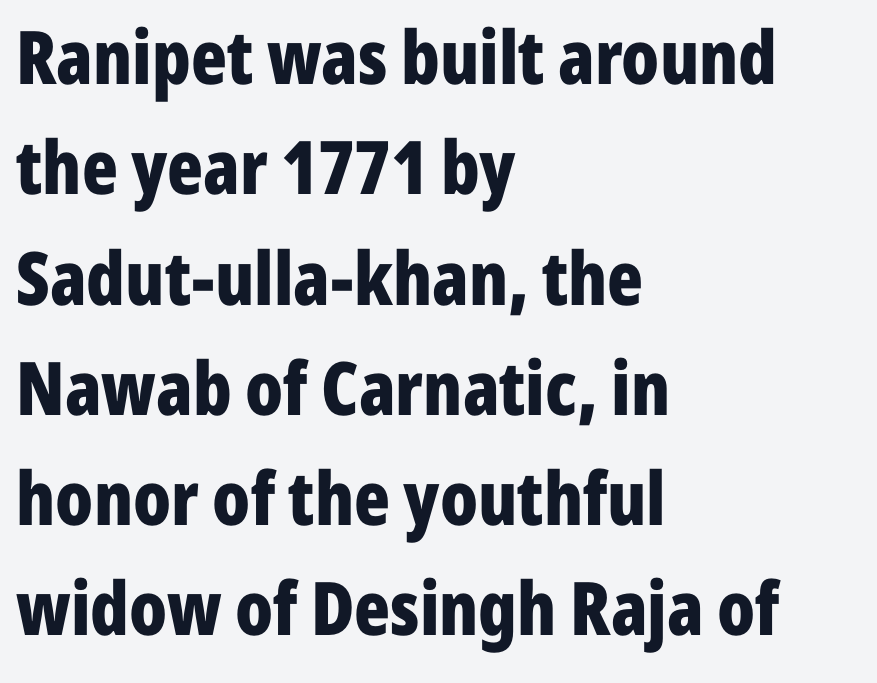
The image shows 74 px bold, condensed sans-serif type, upright; set left-aligned, normal line spacing (1.49x), normal letter spacing, not underlined; low stroke contrast and a medium x-height.
